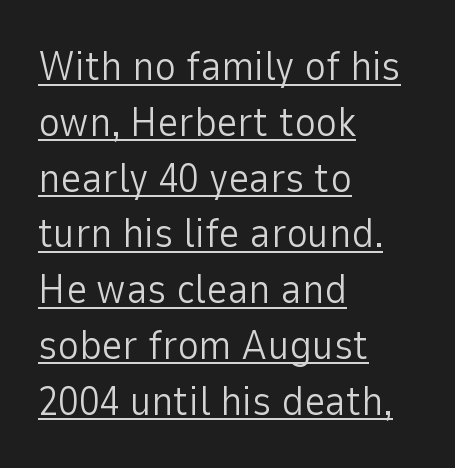
Leftover space on each line is placed entirely after the last word. This sample uses a sans-serif face. The strokes carry an ordinary text weight at most. Is this a fixed-width face? No — the glyphs have proportional, varying widths. Spacing between characters is what you'd get straight out of the box.
